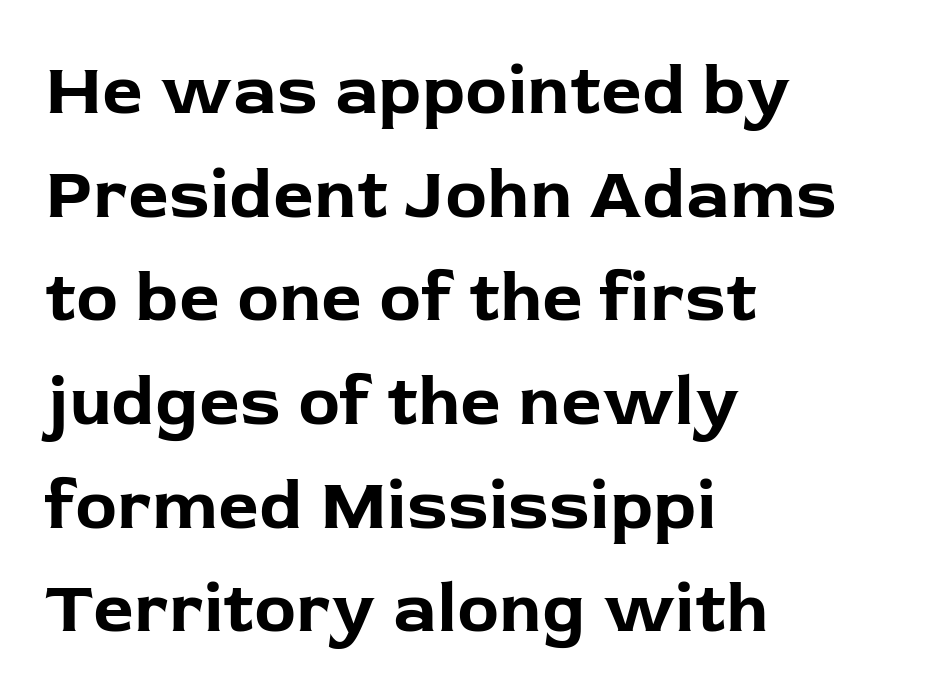
The image shows 71 px bold sans-serif type, upright; set left-aligned, normal line spacing (1.46x), normal letter spacing, not underlined; low stroke contrast and a medium x-height.
